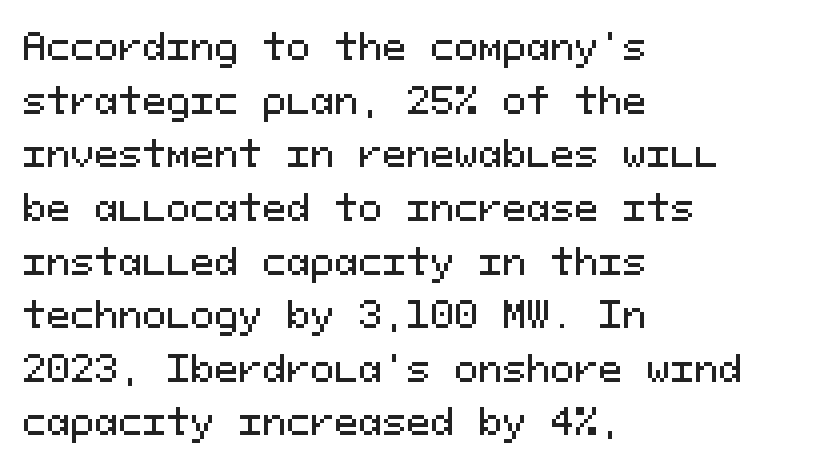
Q: Is the text italic (slanted)? A: No, it is upright.
Q: Is the typeface a serif or a sans-serif typeface? A: Sans-serif.
Q: Is the text underlined? A: No.
Q: How is the paragraph aligned? A: Left-aligned.
Q: Is the spacing between letters normal or unusually wide? A: Normal.
Q: Is the spacing between lines tight, normal or loose? A: Normal.
Q: Width (condensed, normal, or wide)? A: Normal.
Q: Stroke contrast? A: Medium.
Q: x-height? A: Medium.
Q: Monospaced? A: Yes.
